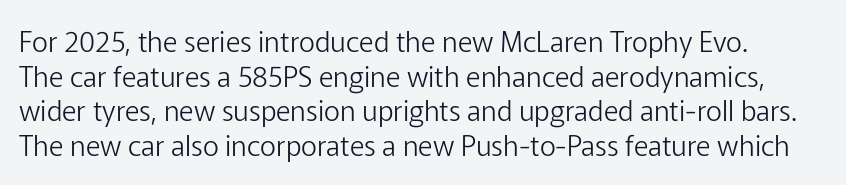
Q: Is the text bold? A: No.
Q: Is the text italic (slanted)? A: No, it is upright.
Q: Is the typeface a serif or a sans-serif typeface? A: Sans-serif.
Q: Is the text underlined? A: No.
Q: Is the spacing between letters normal or unusually wide? A: Normal.
Q: Width (condensed, normal, or wide)? A: Normal.
Q: Stroke contrast? A: Low.
Q: x-height? A: Medium.
Q: Monospaced? A: No.
